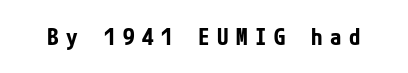
{"italic": "no", "bold": "yes", "underline": "no", "letter_spacing": "wide", "letter_spacing_em": 0.32, "glyph_px": 23}
